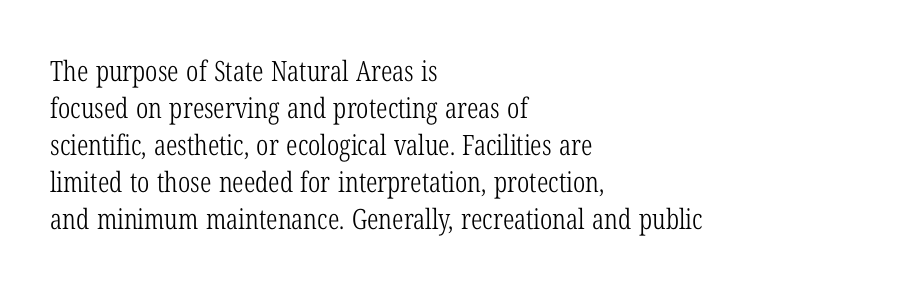
{"serif": "yes", "italic": "no", "bold": "no", "weight": "light", "width": "condensed", "stroke_contrast": "low", "x_height": "medium", "monospaced": "no", "underline": "no", "align": "left", "line_spacing": "normal", "line_spacing_ratio": 1.32, "letter_spacing": "normal", "letter_spacing_em": 0.0, "glyph_px": 28}
